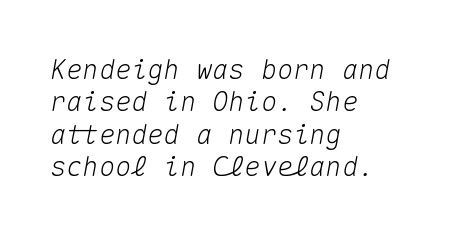
Would a proofreader flag this as italicized? Yes. Notice how the passage keeps a crisp vertical edge on the left only. Letter spacing: default. Nobody drew a line under any word here.
